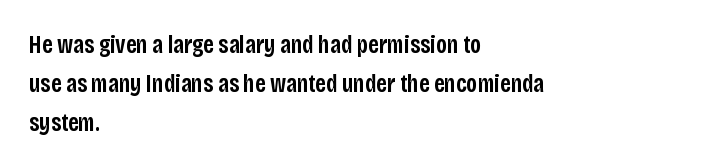
{"italic": "no", "bold": "semi", "underline": "no", "align": "left", "line_spacing": "normal", "line_spacing_ratio": 1.56, "letter_spacing": "normal", "letter_spacing_em": 0.0, "glyph_px": 25}
